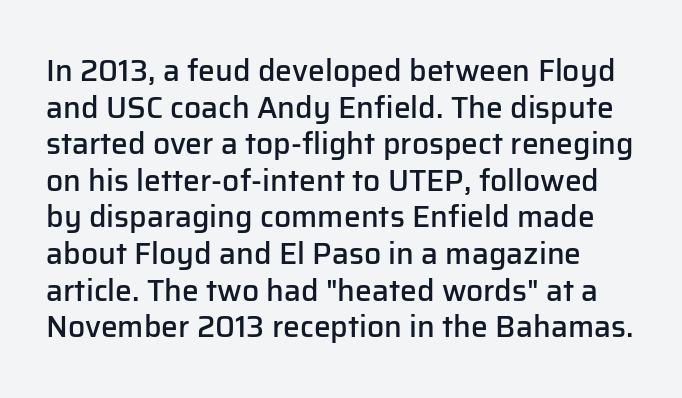
{"serif": "no", "italic": "no", "bold": "semi", "weight": "semibold", "width": "normal", "stroke_contrast": "low", "x_height": "medium", "monospaced": "no", "underline": "no", "line_spacing_ratio": 1.22, "letter_spacing": "normal", "letter_spacing_em": 0.0, "glyph_px": 30}
